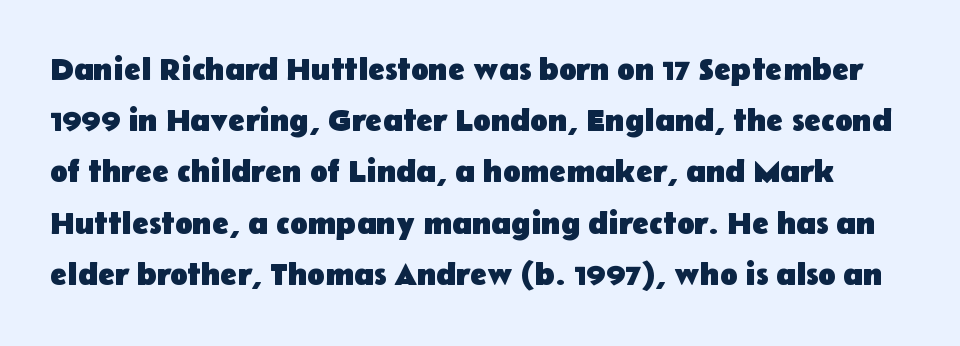
Bare-footed words on every line. A typesetter would call this leading conventional body-copy spacing. The letters carry no serifs — their stems end cleanly without finishing strokes. Is this a fixed-width face? No — the glyphs have proportional, varying widths. In terms of weight, the rendering is a true, heavy bold.
